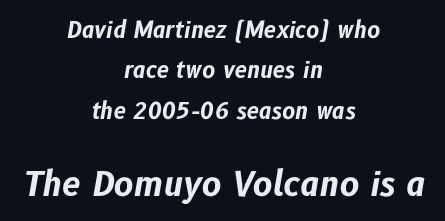
The image shows 33 px bold type, italic (leaning right); set centered, line spacing 1.84x, normal letter spacing, not underlined; the second (bottom) block is 1.5x larger; low stroke contrast and a medium x-height.
